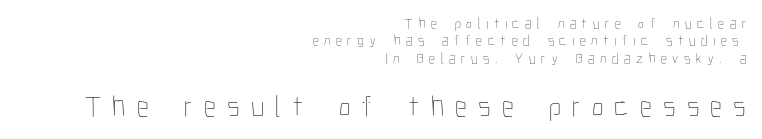
Q: Is the text bold? A: No.
Q: Is the text italic (slanted)? A: No, it is upright.
Q: Is the text underlined? A: No.
Q: How is the paragraph aligned? A: Right-aligned.
Q: Is the spacing between letters normal or unusually wide? A: Unusually wide.
Q: Which block of text is set in a larger size, the first (top) or the second (bottom)? A: The second (bottom) one.
Q: Width (condensed, normal, or wide)? A: Condensed.
Q: Stroke contrast? A: Low.
Q: x-height? A: Medium.
Q: Monospaced? A: No.
